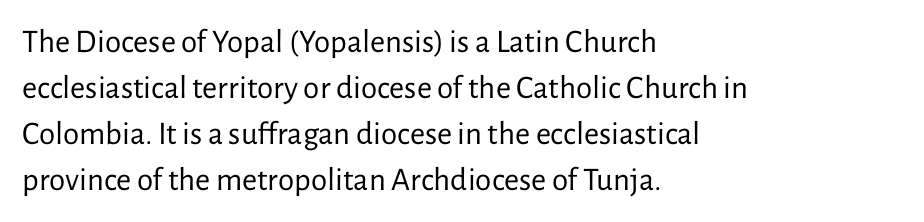
The image shows 33 px regular-weight sans-serif type, upright; set left-aligned, normal line spacing (1.39x), normal letter spacing, not underlined; low stroke contrast and a medium x-height.
